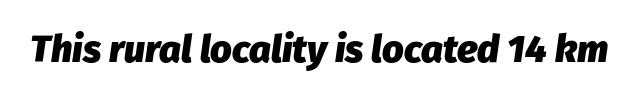
The passage shown is typed in a proportional face where columns would drift. No word sits above an underline. The text carries the slant typical of an italic or oblique font. What stands out about the letter spacing? Nothing — it is the standard amount. The letters are bold, with thick, heavy strokes.
